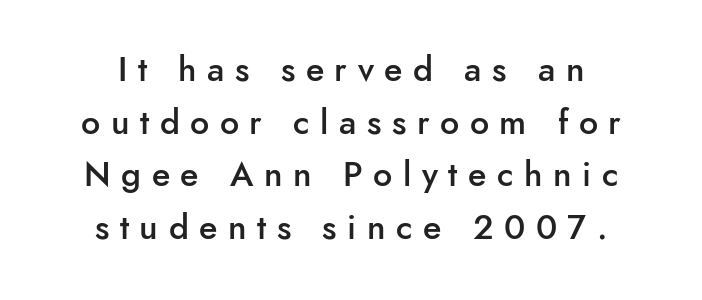
Q: Is the text bold? A: Semi-bold.
Q: Is the text italic (slanted)? A: No, it is upright.
Q: Is the typeface a serif or a sans-serif typeface? A: Sans-serif.
Q: Is the text underlined? A: No.
Q: Is the spacing between letters normal or unusually wide? A: Unusually wide.
Q: Is the spacing between lines tight, normal or loose? A: Normal.
Q: Width (condensed, normal, or wide)? A: Normal.
Q: Stroke contrast? A: Low.
Q: x-height? A: Small.
Q: Monospaced? A: No.
